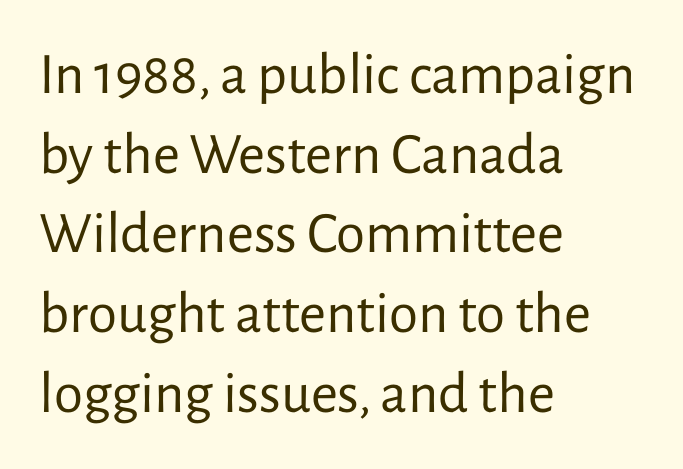
Q: Is the text bold? A: No.
Q: Is the text italic (slanted)? A: No, it is upright.
Q: Is the typeface a serif or a sans-serif typeface? A: Sans-serif.
Q: Is the text underlined? A: No.
Q: How is the paragraph aligned? A: Left-aligned.
Q: Is the spacing between letters normal or unusually wide? A: Normal.
Q: Is the spacing between lines tight, normal or loose? A: Normal.
Q: Width (condensed, normal, or wide)? A: Normal.
Q: Stroke contrast? A: Low.
Q: x-height? A: Medium.
Q: Monospaced? A: No.
